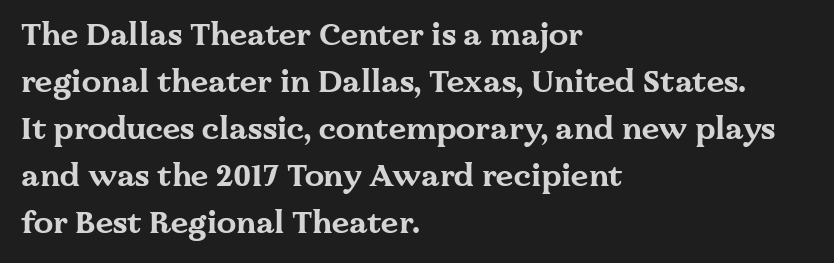
{"serif": "yes", "italic": "no", "bold": "yes", "weight": "bold", "width": "wide", "stroke_contrast": "medium", "x_height": "medium", "monospaced": "no", "underline": "no", "align": "left", "line_spacing": "normal", "line_spacing_ratio": 1.52, "letter_spacing": "normal", "letter_spacing_em": 0.0, "glyph_px": 31}
